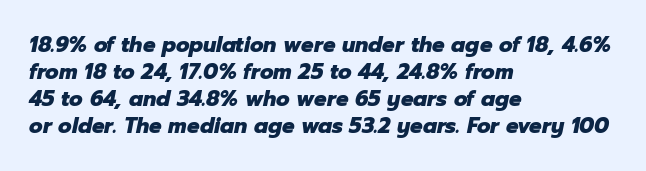
{"italic": "yes", "lean": "right", "slant_degrees": 12, "bold": "yes", "underline": "no", "align": "left", "line_spacing": "normal", "line_spacing_ratio": 1.28, "letter_spacing": "normal", "letter_spacing_em": 0.0, "glyph_px": 21}
